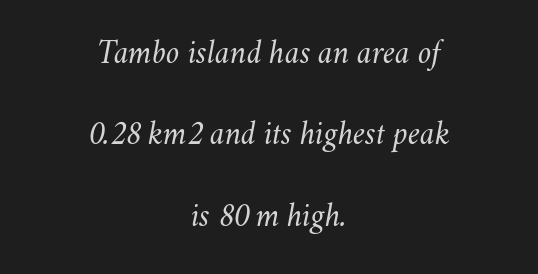
Honestly, the letter spacing is just normal — you wouldn't notice it. Horizontal bands of white between lines are thick stripes. The letters are slanted; this is an italic face. Just letters on the line, the space beneath them empty.
